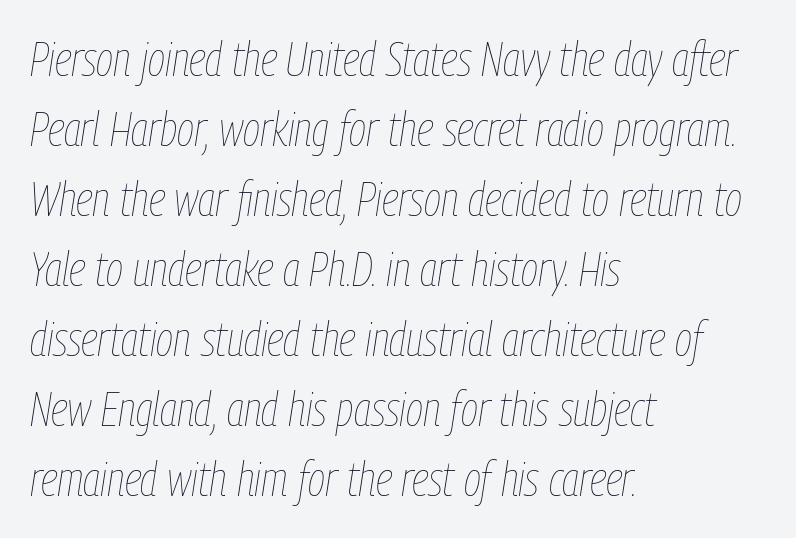
Q: Is the text bold? A: No.
Q: Is the text italic (slanted)? A: Yes, it leans right by about 9 degrees.
Q: Is the text underlined? A: No.
Q: How is the paragraph aligned? A: Left-aligned.
Q: Is the spacing between letters normal or unusually wide? A: Normal.
Q: Is the spacing between lines tight, normal or loose? A: Normal.
Q: Width (condensed, normal, or wide)? A: Condensed.
Q: Stroke contrast? A: Low.
Q: x-height? A: Medium.
Q: Monospaced? A: No.
